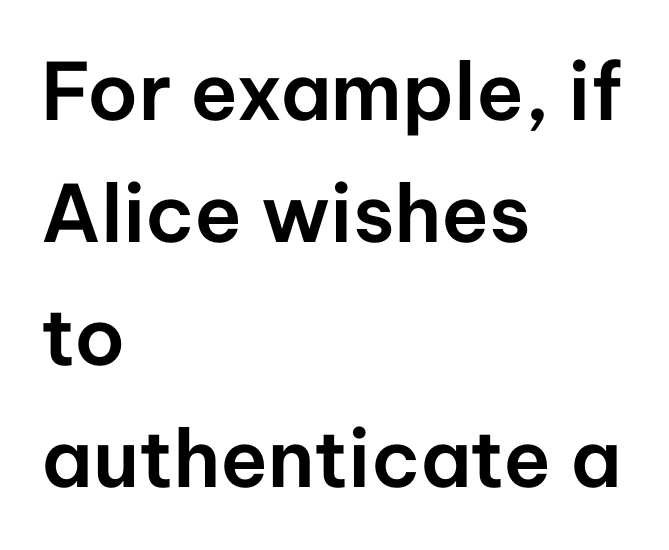
The image shows 79 px sans-serif type, upright; set left-aligned, normal line spacing (1.55x), normal letter spacing, not underlined; low stroke contrast and a medium x-height.
